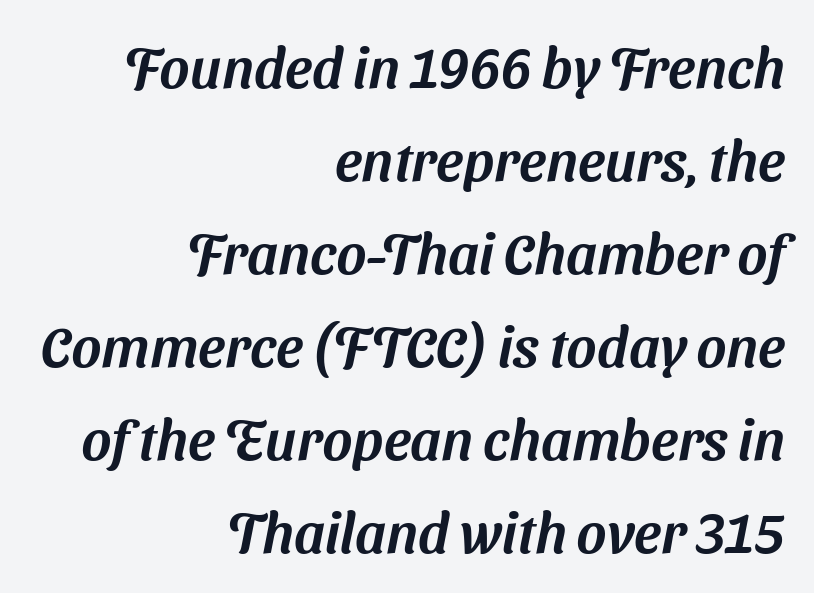
Q: Is the typeface a serif or a sans-serif typeface? A: Sans-serif.
Q: Is the text underlined? A: No.
Q: How is the paragraph aligned? A: Right-aligned.
Q: Is the spacing between letters normal or unusually wide? A: Normal.
Q: Is the spacing between lines tight, normal or loose? A: Normal.
Q: Width (condensed, normal, or wide)? A: Normal.
Q: Stroke contrast? A: Medium.
Q: x-height? A: Medium.
Q: Monospaced? A: No.
